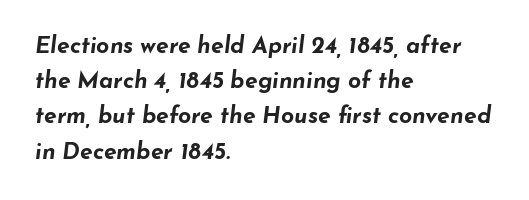
The image shows 23 px bold type, italic (leaning right); set left-aligned, normal line spacing (1.53x), normal letter spacing, not underlined.
